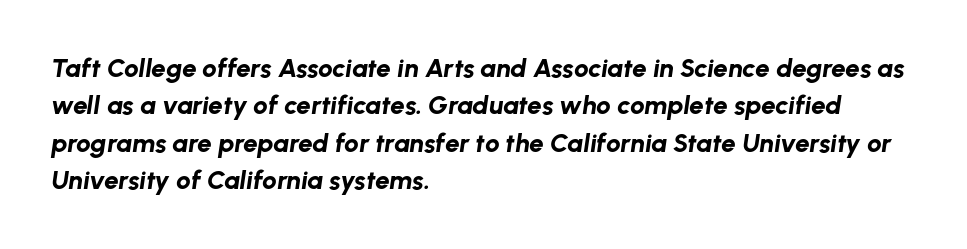
{"italic": "yes", "lean": "right", "slant_degrees": 8, "bold": "yes", "underline": "no", "align": "left", "line_spacing": "normal", "line_spacing_ratio": 1.44, "letter_spacing": "normal", "letter_spacing_em": 0.0, "glyph_px": 26}
